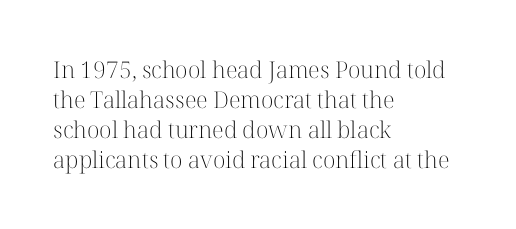
The image shows 23 px text type, upright; set left-aligned, normal line spacing (1.31x), normal letter spacing, not underlined.
